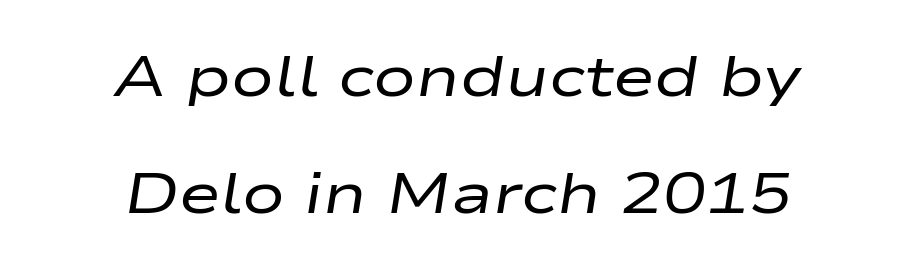
The font's italic variant was chosen for this text. Rows of type keep a wide berth in the vertical direction. Characters follow at the spacing the type designer built in. The strokes carry an ordinary text weight at most. The words here are not underlined. These lines are rendered in a variable-pitch font.
